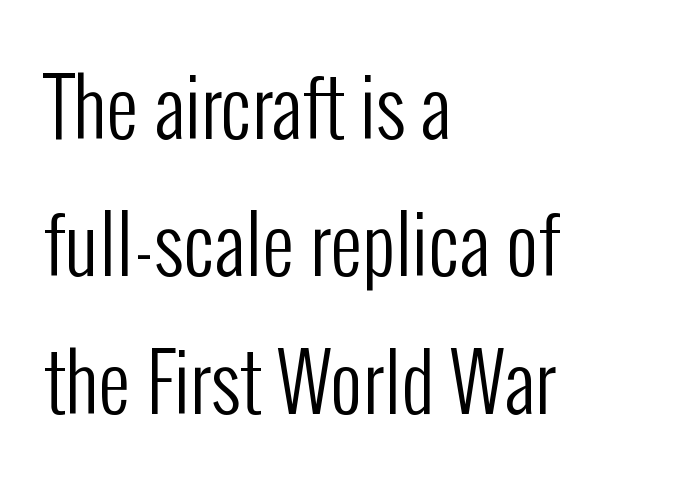
The strokes are not fattened; the text isn't bold. The tracking reads as untouched default to a designer's eye. Do the characters align in a grid? No, the font is proportional. Quick note: not italic, upright. Serif or sans? Sans — the stroke terminals are bare.
